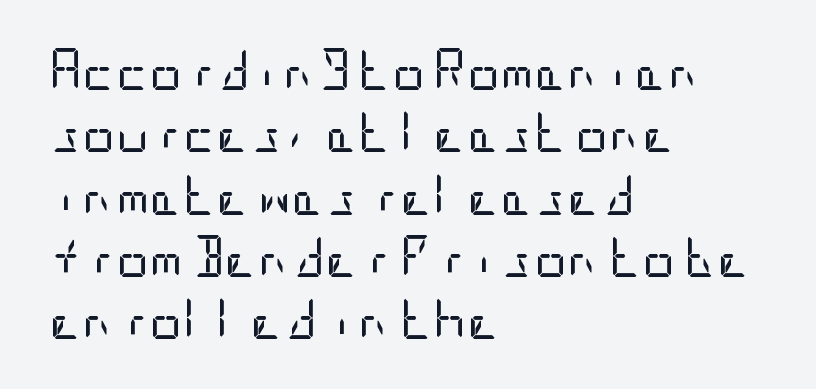
Q: Is the text bold? A: No.
Q: Is the text italic (slanted)? A: No, it is upright.
Q: Is the typeface a serif or a sans-serif typeface? A: Sans-serif.
Q: Is the text underlined? A: No.
Q: How is the paragraph aligned? A: Left-aligned.
Q: Is the spacing between letters normal or unusually wide? A: Normal.
Q: Is the spacing between lines tight, normal or loose? A: Normal.
Q: Width (condensed, normal, or wide)? A: Condensed.
Q: Stroke contrast? A: Low.
Q: x-height? A: Large.
